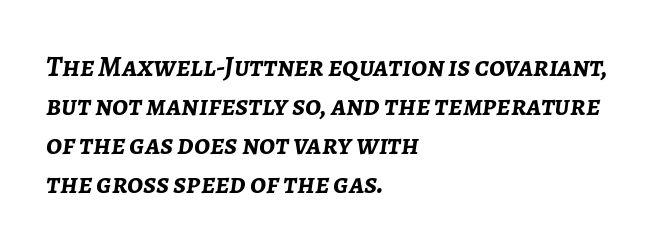
Q: Is the text bold? A: Yes.
Q: Is the text italic (slanted)? A: Yes, it leans right by about 7 degrees.
Q: Is the text underlined? A: No.
Q: How is the paragraph aligned? A: Left-aligned.
Q: Is the spacing between letters normal or unusually wide? A: Normal.
Q: Is the spacing between lines tight, normal or loose? A: Normal.
Q: Width (condensed, normal, or wide)? A: Normal.
Q: Stroke contrast? A: Low.
Q: x-height? A: Medium.
Q: Monospaced? A: No.
